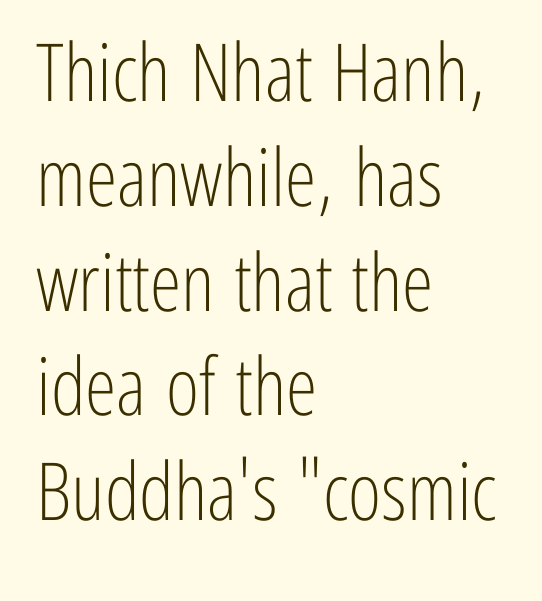
The image shows 80 px light, condensed sans-serif type, upright; set left-aligned, normal line spacing (1.31x), normal letter spacing, not underlined; low stroke contrast and a medium x-height.
